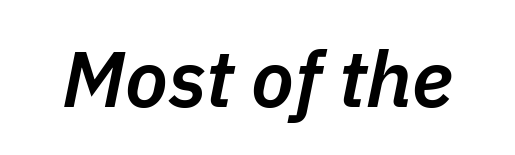
Q: Is the text bold? A: Semi-bold.
Q: Is the text italic (slanted)? A: Yes, it leans right by about 11 degrees.
Q: Is the text underlined? A: No.
Q: Is the spacing between letters normal or unusually wide? A: Normal.
Q: Width (condensed, normal, or wide)? A: Normal.
Q: Stroke contrast? A: Low.
Q: x-height? A: Medium.
Q: Monospaced? A: No.
